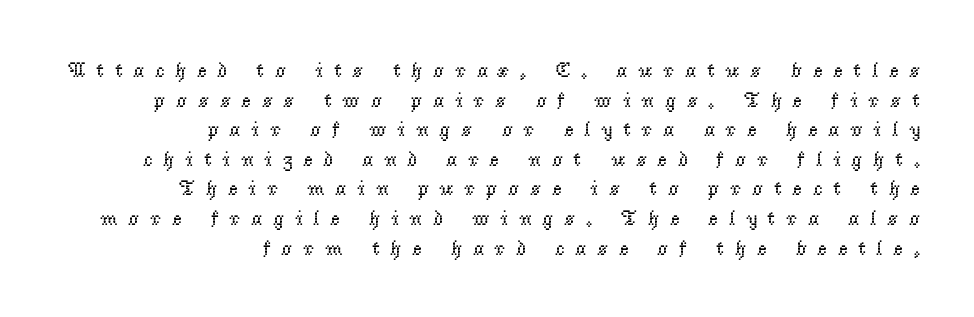
Q: Is the text bold? A: No.
Q: Is the text italic (slanted)? A: No, it is upright.
Q: Is the text underlined? A: No.
Q: How is the paragraph aligned? A: Right-aligned.
Q: Is the spacing between letters normal or unusually wide? A: Unusually wide.
Q: Is the spacing between lines tight, normal or loose? A: Normal.
